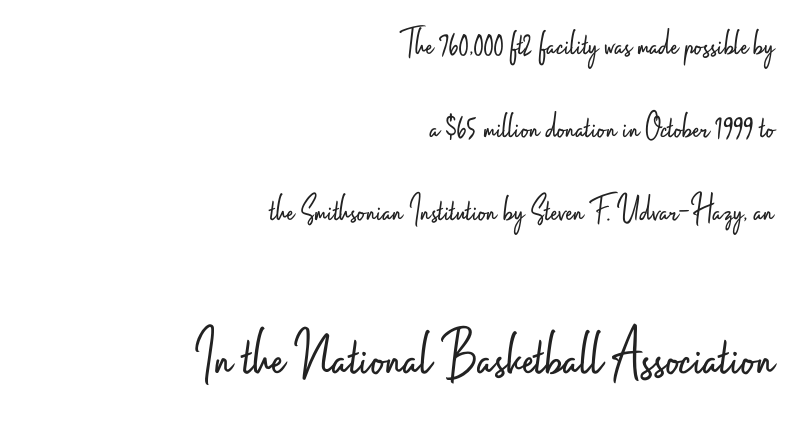
Q: Is the text bold? A: No.
Q: Is the text italic (slanted)? A: Yes.
Q: Is the typeface a serif or a sans-serif typeface? A: Sans-serif.
Q: Is the text underlined? A: No.
Q: How is the paragraph aligned? A: Right-aligned.
Q: Is the spacing between letters normal or unusually wide? A: Normal.
Q: Is the spacing between lines tight, normal or loose? A: Loose.
Q: Which block of text is set in a larger size, the first (top) or the second (bottom)? A: The second (bottom) one.
Q: Width (condensed, normal, or wide)? A: Condensed.
Q: Stroke contrast? A: Low.
Q: x-height? A: Small.
Q: Monospaced? A: No.
